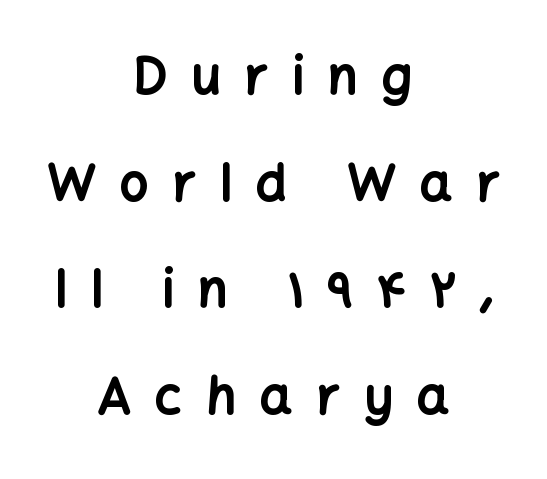
{"serif": "no", "italic": "no", "bold": "yes", "weight": "bold", "width": "normal", "stroke_contrast": "low", "x_height": "medium", "monospaced": "no", "underline": "no", "align": "center", "line_spacing": "loose", "line_spacing_ratio": 2.09, "letter_spacing": "wide", "letter_spacing_em": 0.47, "glyph_px": 51}
